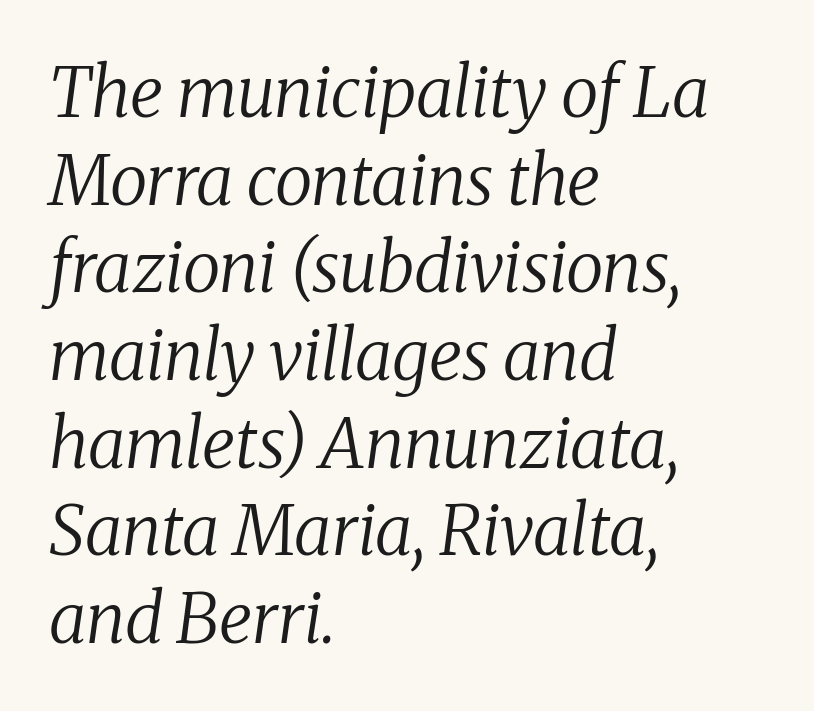
Horizontal alignment here is leftward, the default for most running prose. The baseline area is clear. The typography opts for an oblique posture over an upright one. Rows of type keep a routine distance in the vertical direction. Proportional: the letters do not fall into vertical columns. Students, note that the glyphs here touch the page at normal intervals.
